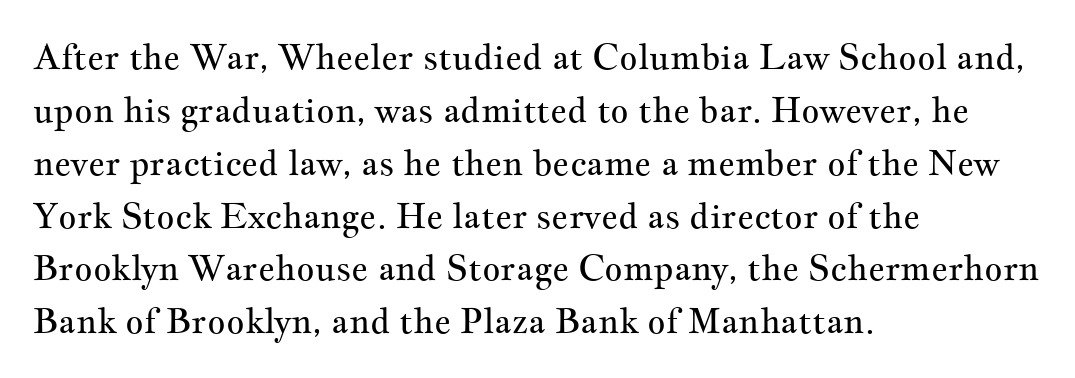
{"serif": "yes", "italic": "no", "bold": "no", "weight": "regular", "width": "wide", "stroke_contrast": "medium", "x_height": "small", "monospaced": "no", "underline": "no", "align": "left", "line_spacing": "normal", "line_spacing_ratio": 1.51, "letter_spacing": "normal", "letter_spacing_em": 0.0, "glyph_px": 35}
